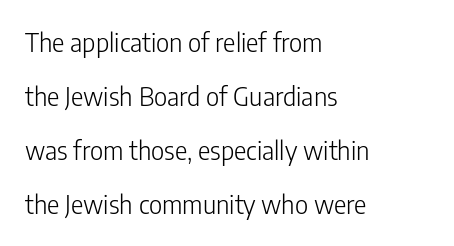
Standard letterfit; no display-style spreading of the glyphs. Caption: multi-line text, flush left, ragged right. Words float on clear page, feet unadorned. The designer dialed line spacing up above the default. Posture: upright roman.
